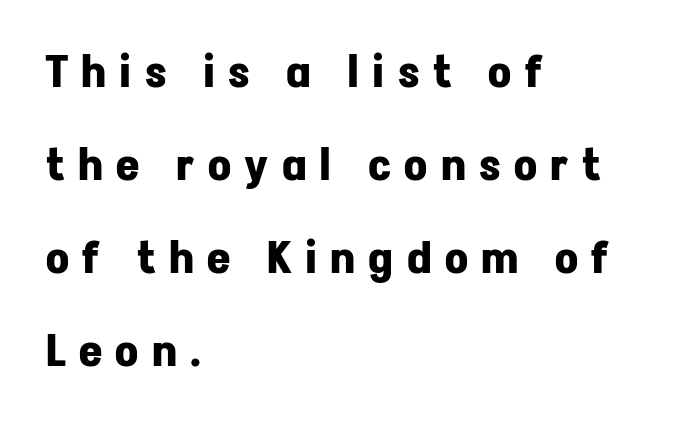
Do the characters align in a grid? No, the font is proportional. A sans-serif font was chosen for this passage. Every stem runs plumb, perpendicular to the baseline. Regarding leading, the lines here are spaced well apart.
